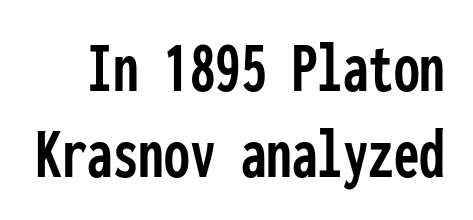
{"serif": "no", "italic": "no", "width": "condensed", "stroke_contrast": "low", "x_height": "medium", "monospaced": "yes", "underline": "no", "line_spacing_ratio": 1.18, "letter_spacing": "normal", "letter_spacing_em": 0.0, "glyph_px": 73}
